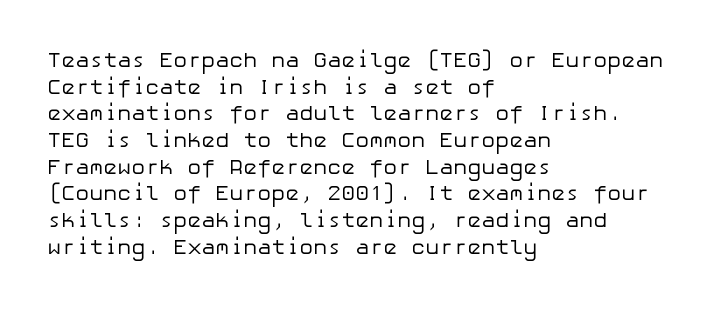
The image shows 21 px text type, upright; set left-aligned, normal line spacing (1.27x), normal letter spacing, not underlined.
